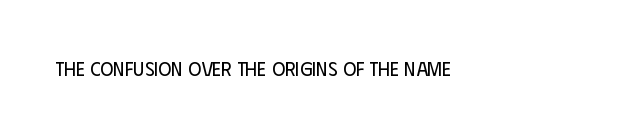
The image shows 20 px text type, upright; set normal letter spacing, not underlined.
